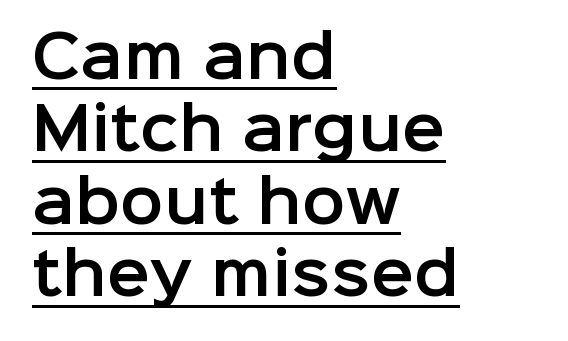
Q: Is the text italic (slanted)? A: No, it is upright.
Q: Is the typeface a serif or a sans-serif typeface? A: Sans-serif.
Q: Is the text underlined? A: Yes.
Q: How is the paragraph aligned? A: Left-aligned.
Q: Is the spacing between letters normal or unusually wide? A: Normal.
Q: Is the spacing between lines tight, normal or loose? A: Normal.
Q: Width (condensed, normal, or wide)? A: Normal.
Q: Stroke contrast? A: Low.
Q: x-height? A: Medium.
Q: Monospaced? A: No.
